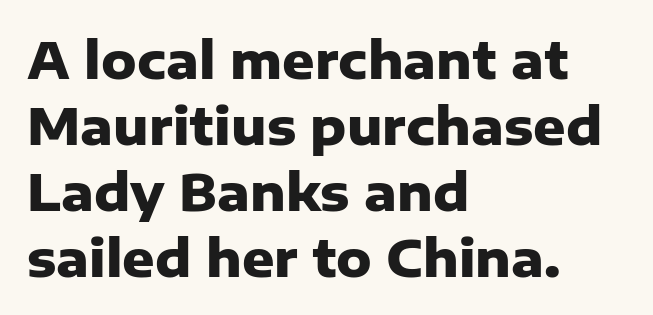
{"serif": "no", "italic": "no", "bold": "yes", "weight": "heavy", "width": "normal", "stroke_contrast": "low", "x_height": "medium", "monospaced": "no", "underline": "no", "align": "left", "line_spacing": "normal", "line_spacing_ratio": 1.32, "letter_spacing": "normal", "letter_spacing_em": 0.0, "glyph_px": 50}
